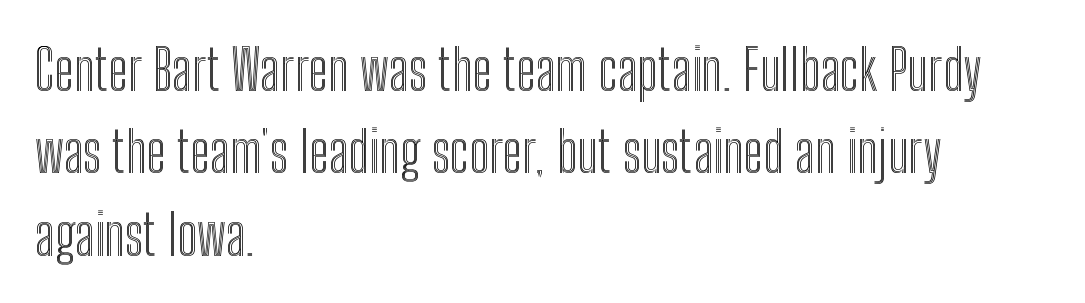
The image shows 56 px condensed type, upright; set left-aligned, normal line spacing (1.47x), normal letter spacing, not underlined; a medium x-height.
